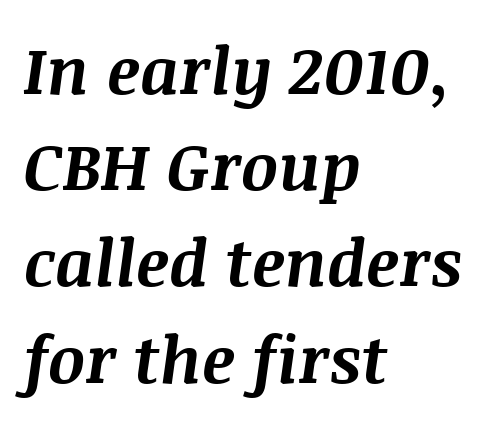
Heft: maximum for text — a bold. Alignment: flush left. Does the lettering tilt? It does — this is italic. You could not count columns in this text — the font is proportionally spaced. Caption: standard tracking, unaltered. The foot of each line stays bare and open.
